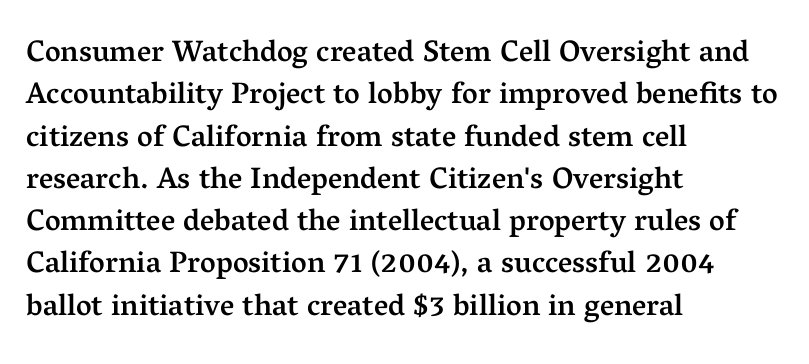
The image shows 30 px semibold serif type, upright; set left-aligned, normal line spacing (1.41x), normal letter spacing, not underlined; medium stroke contrast and a medium x-height.
